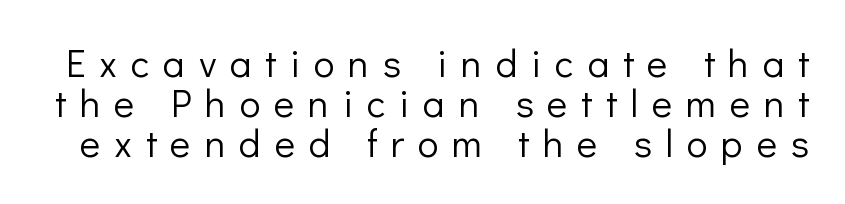
Q: Is the text bold? A: No.
Q: Is the text italic (slanted)? A: No, it is upright.
Q: Is the typeface a serif or a sans-serif typeface? A: Sans-serif.
Q: Is the text underlined? A: No.
Q: Is the spacing between letters normal or unusually wide? A: Unusually wide.
Q: Is the spacing between lines tight, normal or loose? A: Tight.
Q: Width (condensed, normal, or wide)? A: Normal.
Q: Stroke contrast? A: Low.
Q: x-height? A: Medium.
Q: Monospaced? A: No.
